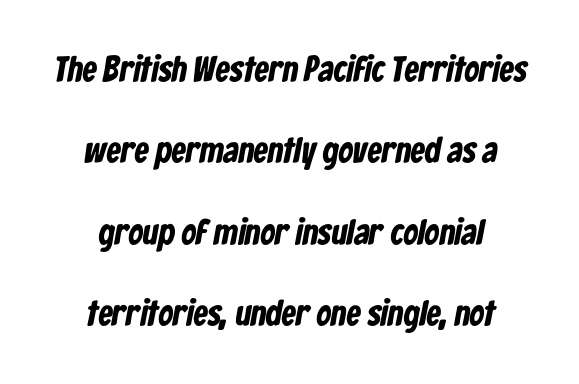
The letters sit at their default tracking, neither squeezed nor spread. The specimen omits any rule beneath the text block's lines. Caption: bold face, heavy strokes. This sample has the flowing, uneven cadence of proportional lettering.
